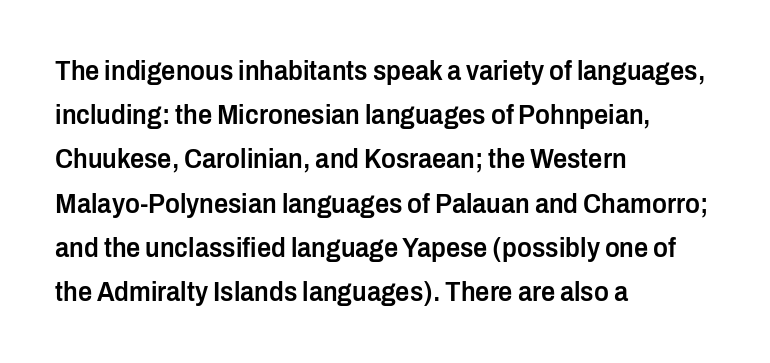
{"serif": "no", "italic": "no", "bold": "semi", "weight": "semibold", "width": "condensed", "stroke_contrast": "low", "x_height": "medium", "monospaced": "no", "underline": "no", "align": "left", "line_spacing": "normal", "line_spacing_ratio": 1.58, "letter_spacing": "normal", "letter_spacing_em": 0.0, "glyph_px": 28}
